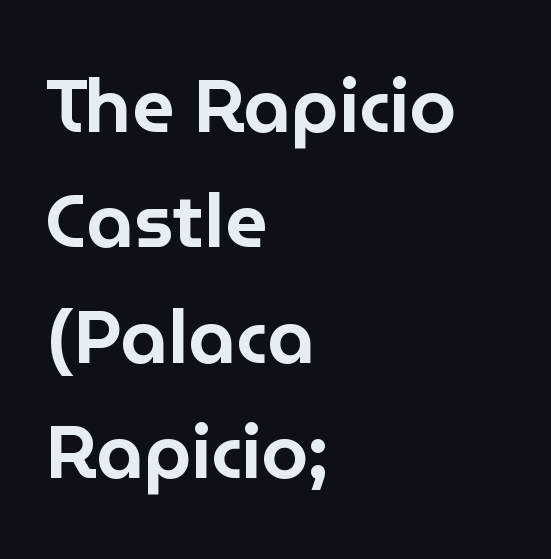
The vertical gap from one line to the next is medium. Letterform terminals end flat and unadorned throughout the passage. Tall strokes in this sample are plumb rather than angled. You could call the tracking neutral — neither tight nor loose.
